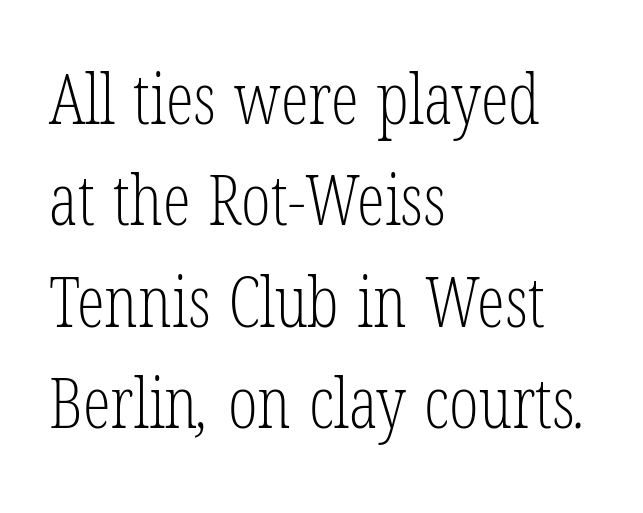
Q: Is the text bold? A: No.
Q: Is the typeface a serif or a sans-serif typeface? A: Serif.
Q: Is the text underlined? A: No.
Q: How is the paragraph aligned? A: Left-aligned.
Q: Is the spacing between letters normal or unusually wide? A: Normal.
Q: Is the spacing between lines tight, normal or loose? A: Normal.
Q: Width (condensed, normal, or wide)? A: Condensed.
Q: Stroke contrast? A: Low.
Q: x-height? A: Medium.
Q: Monospaced? A: No.
